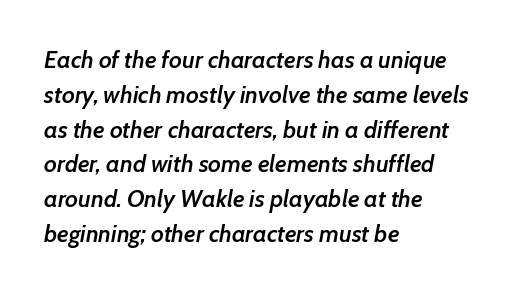
{"italic": "yes", "lean": "right", "slant_degrees": 7, "bold": "semi", "underline": "no", "align": "left", "line_spacing": "normal", "line_spacing_ratio": 1.45, "letter_spacing": "normal", "letter_spacing_em": 0.0, "glyph_px": 24}
